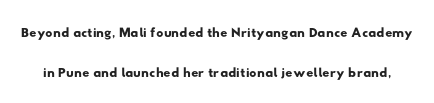
Q: Is the text underlined? A: No.
Q: Is the spacing between letters normal or unusually wide? A: Normal.
Q: Is the spacing between lines tight, normal or loose? A: Loose.
